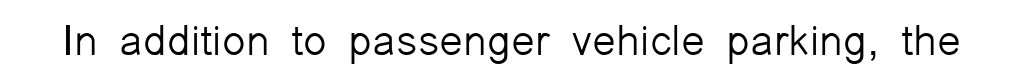
The image shows 43 px light sans-serif type, upright; set normal letter spacing, not underlined; low stroke contrast and a medium x-height.
